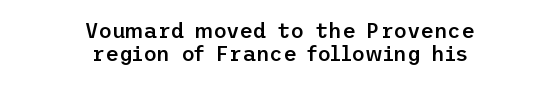
{"italic": "no", "bold": "semi", "underline": "no", "align": "center", "line_spacing": "tight", "line_spacing_ratio": 1.1, "letter_spacing": "normal", "letter_spacing_em": 0.0, "glyph_px": 21}
